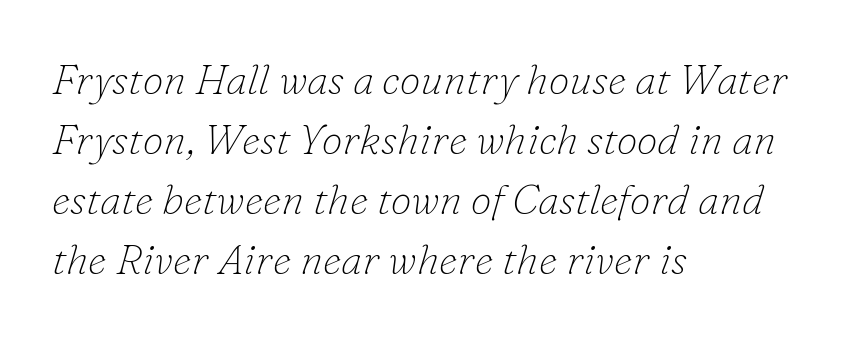
{"serif": "yes", "italic": "yes", "lean": "right", "slant_degrees": 16, "bold": "no", "weight": "thin", "width": "normal", "stroke_contrast": "low", "x_height": "small", "monospaced": "no", "underline": "no", "align": "left", "line_spacing": "normal", "line_spacing_ratio": 1.43, "letter_spacing": "normal", "letter_spacing_em": 0.0, "glyph_px": 42}
